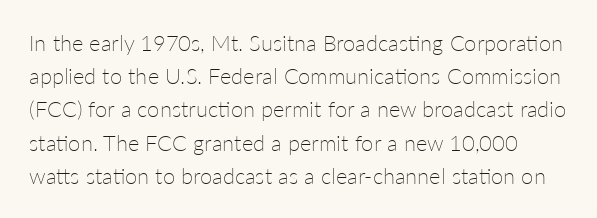
Q: Is the text bold? A: No.
Q: Is the text italic (slanted)? A: No, it is upright.
Q: Is the text underlined? A: No.
Q: Is the spacing between letters normal or unusually wide? A: Normal.
Q: Is the spacing between lines tight, normal or loose? A: Normal.
